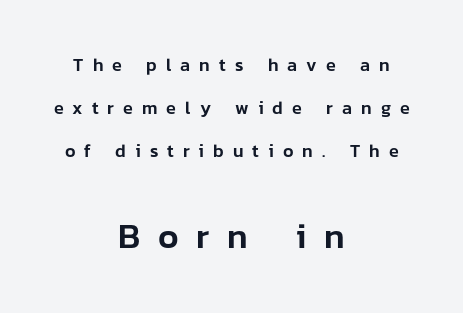
Q: Is the text italic (slanted)? A: No, it is upright.
Q: Is the typeface a serif or a sans-serif typeface? A: Sans-serif.
Q: Is the text underlined? A: No.
Q: How is the paragraph aligned? A: Centered.
Q: Is the spacing between letters normal or unusually wide? A: Unusually wide.
Q: Is the spacing between lines tight, normal or loose? A: Loose.
Q: Which block of text is set in a larger size, the first (top) or the second (bottom)? A: The second (bottom) one.
Q: Width (condensed, normal, or wide)? A: Normal.
Q: Stroke contrast? A: Low.
Q: x-height? A: Medium.
Q: Monospaced? A: No.
